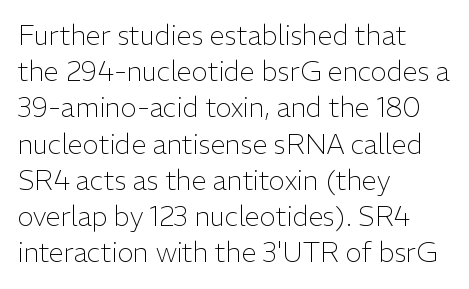
The strokes carry an ordinary text weight at most. Teacher's note: observe the even left margin — that is flush-left alignment. The lines sit at an ordinary, default distance from one another. Does extra space separate the letters? No, they use regular spacing. Posture: vertical. The specimen omits any rule beneath the text block's lines.
